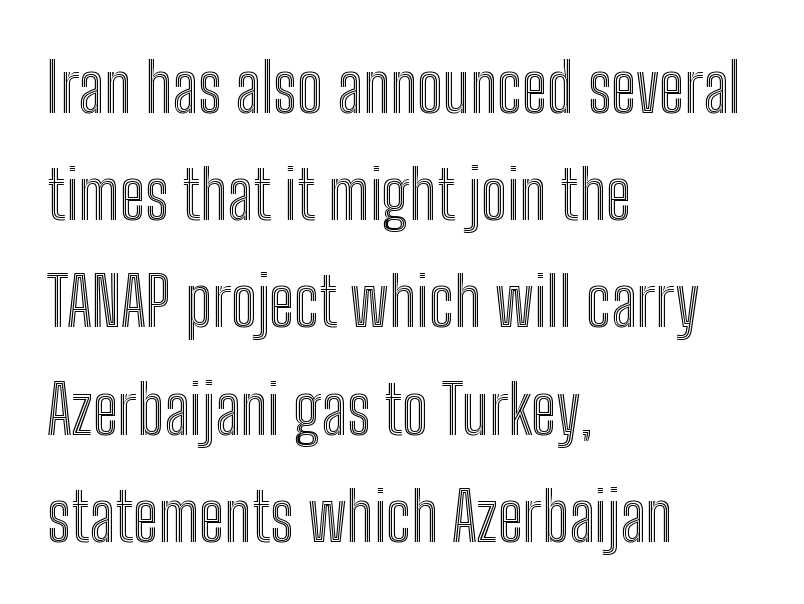
The image shows 67 px condensed type, upright; set left-aligned, normal line spacing (1.6x), normal letter spacing, not underlined; a medium x-height.
